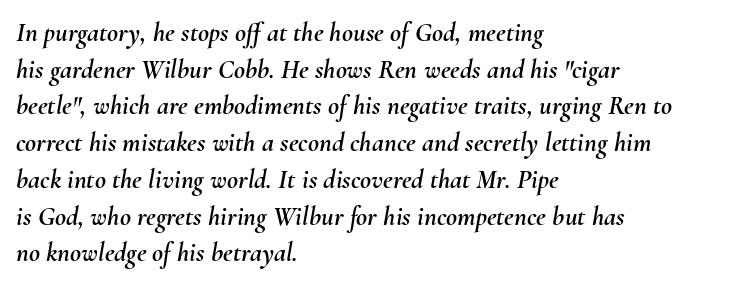
Q: Is the text italic (slanted)? A: Yes, it leans right by about 10 degrees.
Q: Is the text underlined? A: No.
Q: How is the paragraph aligned? A: Left-aligned.
Q: Is the spacing between letters normal or unusually wide? A: Normal.
Q: Is the spacing between lines tight, normal or loose? A: Normal.
